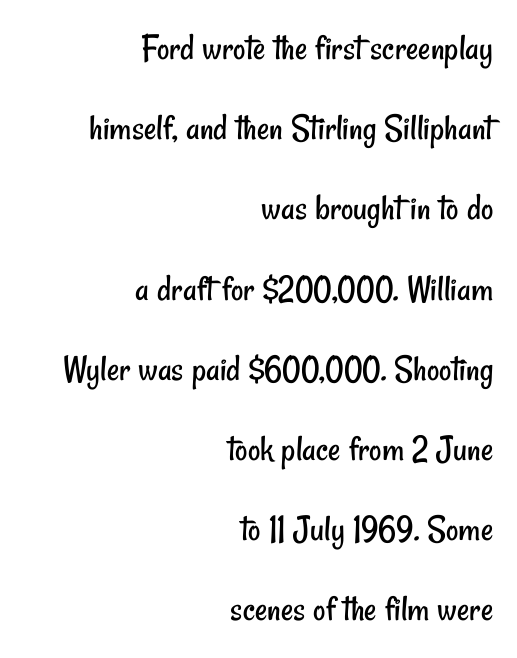
{"serif": "no", "bold": "no", "weight": "regular", "width": "condensed", "stroke_contrast": "low", "x_height": "small", "monospaced": "no", "underline": "no", "align": "right", "line_spacing": "loose", "line_spacing_ratio": 2.11, "letter_spacing": "normal", "letter_spacing_em": 0.0, "glyph_px": 38}
